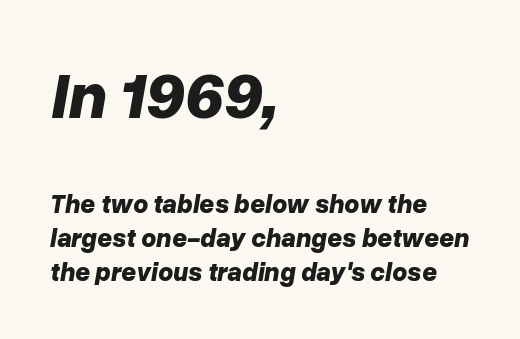
Here the glyphs are tracked normally, forming tight word shapes. Would a proofreader flag this as italicized? Yes. Whoever set this chose a conventional vertical rhythm. You could not count columns in this text — the font is proportionally spaced. Of the two passages, the one on top uses the larger point size. Chunky letters — that's bold for sure.
